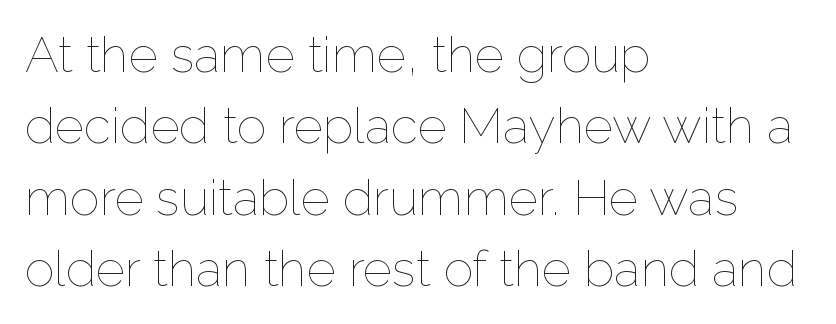
The image shows 50 px thin type, upright; set left-aligned, normal line spacing (1.43x), normal letter spacing, not underlined; low stroke contrast and a medium x-height.
